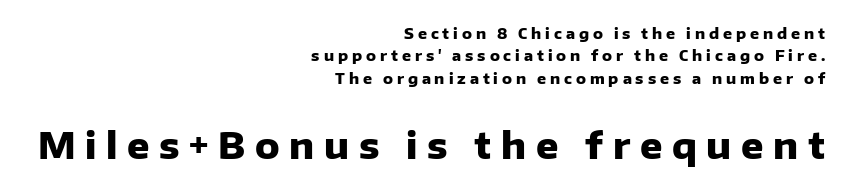
Vertically, the passage feels balanced, rows spaced as you'd expect. The second block has been scaled up relative to the first. Each row of text sits above clean, open space. You could not count columns in this text — the font is proportionally spaced. Tracking value appears strongly positive — letters spread wide. Notice how the passage keeps a crisp vertical edge on the right only.
